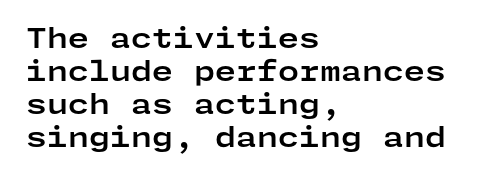
Q: Is the text bold? A: Yes.
Q: Is the text italic (slanted)? A: No, it is upright.
Q: Is the text underlined? A: No.
Q: How is the paragraph aligned? A: Left-aligned.
Q: Is the spacing between letters normal or unusually wide? A: Normal.
